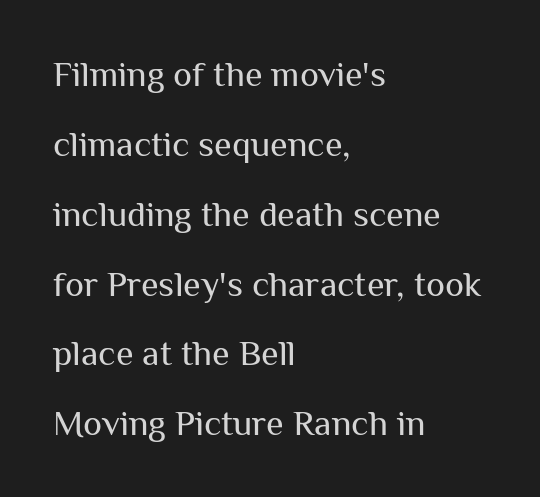
Underlining? Definitely not there. Note the varied advance widths — an 'i' is clearly narrower than an 'm'. Standard letterfit; no display-style spreading of the glyphs. All the whitespace from short lines collects on the right.
